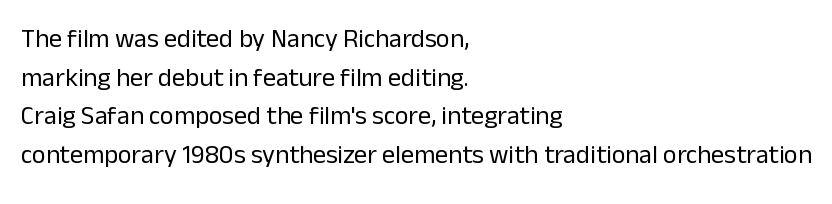
Q: Is the text bold? A: No.
Q: Is the text italic (slanted)? A: No, it is upright.
Q: Is the text underlined? A: No.
Q: How is the paragraph aligned? A: Left-aligned.
Q: Is the spacing between letters normal or unusually wide? A: Normal.
Q: Is the spacing between lines tight, normal or loose? A: Normal.
